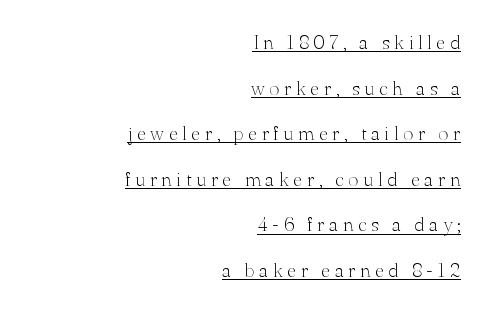
Q: Is the text bold? A: No.
Q: Is the text italic (slanted)? A: No, it is upright.
Q: Is the text underlined? A: Yes.
Q: How is the paragraph aligned? A: Right-aligned.
Q: Is the spacing between letters normal or unusually wide? A: Unusually wide.
Q: Is the spacing between lines tight, normal or loose? A: Loose.
